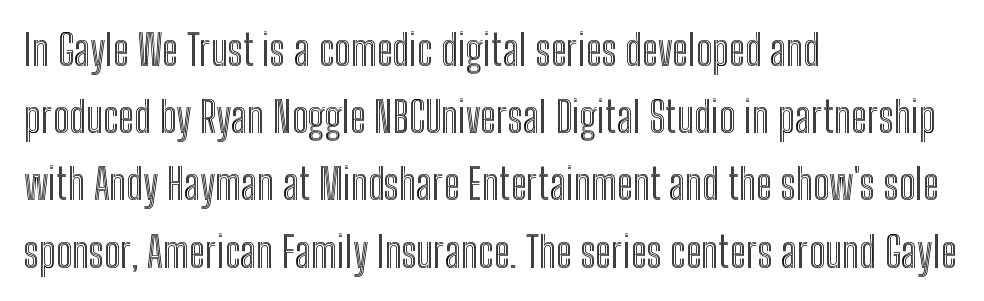
Q: Is the text italic (slanted)? A: No, it is upright.
Q: Is the text underlined? A: No.
Q: How is the paragraph aligned? A: Left-aligned.
Q: Is the spacing between letters normal or unusually wide? A: Normal.
Q: Is the spacing between lines tight, normal or loose? A: Normal.
Q: Width (condensed, normal, or wide)? A: Condensed.
Q: x-height? A: Medium.
Q: Monospaced? A: No.
